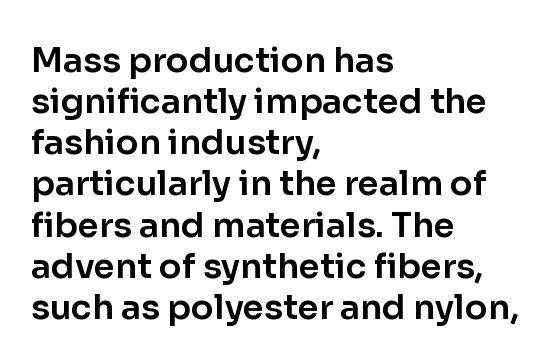
The setting favours the left margin, as ordinary paragraphs usually do. Here the designer chose a conventional face with non-uniform glyph widths. The letters stand upright; this is a roman face. Classification — sans serif. Tracking value appears to be zero — textbook default spacing.
